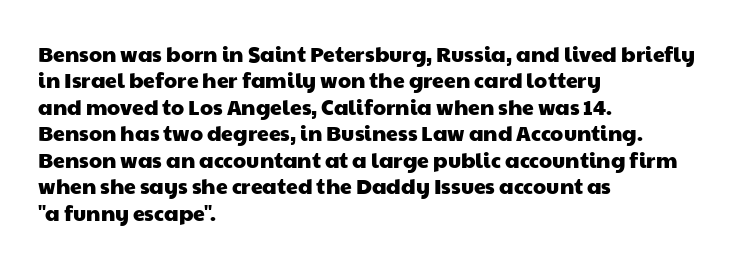
The lines sit at an ordinary, default distance from one another. A clean baseline with only descenders dipping below it. Is the letter spacing exaggerated? No — it looks like the ordinary default. One-word summary of the alignment: left.
